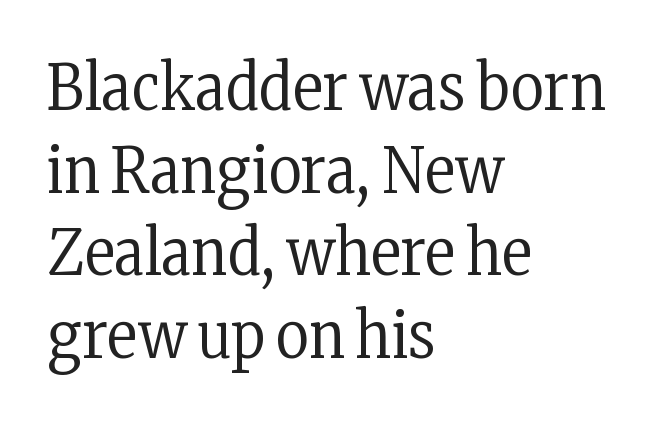
Regarding leading, the lines here are spaced in the standard way. Regarding serifs, this sample has them. The passage shown is typed in a proportional face where columns would drift. Honestly, there is no underline to notice here at all. What stands out about the letter spacing? Nothing — it is the standard amount.
